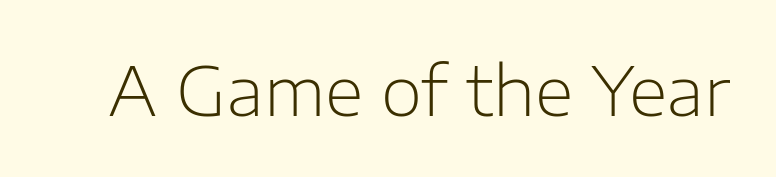
The font is comparable to plain body text, perhaps lighter. Underline: absent. A sans-serif font was chosen for this passage. This is the regular roman posture of the typeface.
